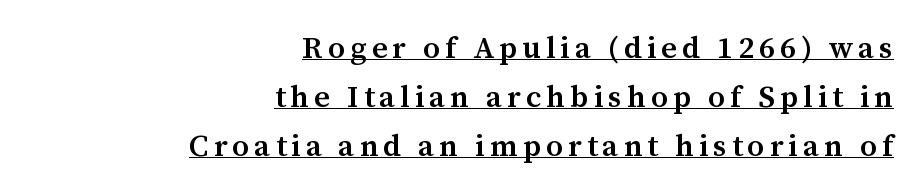
Old-style or modern, the face here clearly has serifs. Summary of vertical rhythm: regular, with standard interline spacing. Leftover space on each line is placed entirely before the opening word. Emphasis by weight is partial: semibold.
